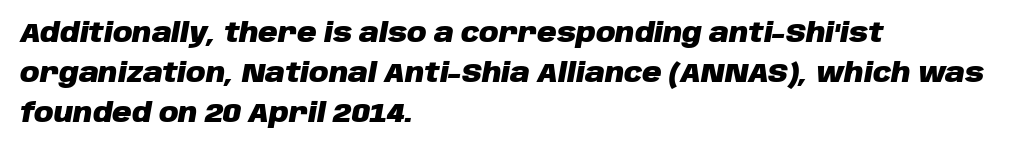
Q: Is the text bold? A: Yes.
Q: Is the text italic (slanted)? A: Yes, it leans right by about 10 degrees.
Q: Is the text underlined? A: No.
Q: How is the paragraph aligned? A: Left-aligned.
Q: Is the spacing between letters normal or unusually wide? A: Normal.
Q: Is the spacing between lines tight, normal or loose? A: Normal.
